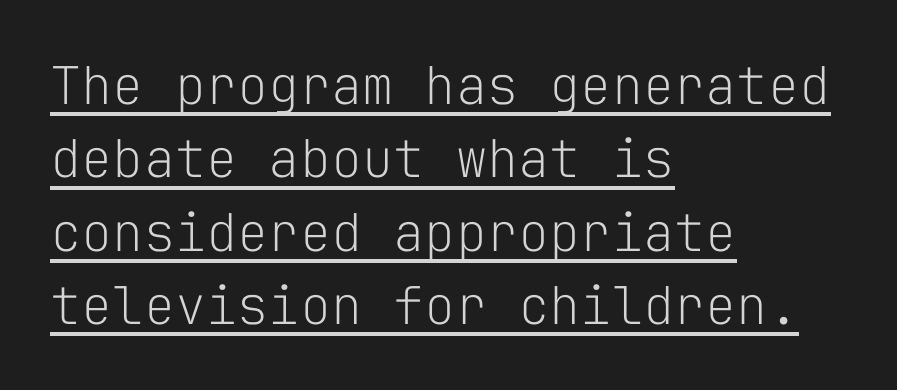
The image shows 52 px light sans-serif type, upright, monospaced; set left-aligned, normal line spacing (1.41x), normal letter spacing, underlined; low stroke contrast and a medium x-height.
